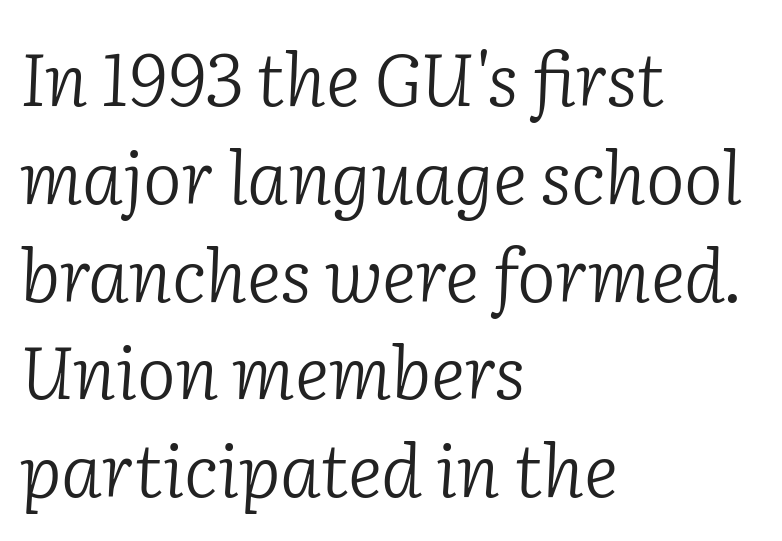
{"serif": "yes", "italic": "yes", "lean": "right", "slant_degrees": 2, "bold": "no", "weight": "light", "width": "normal", "stroke_contrast": "low", "x_height": "medium", "monospaced": "no", "underline": "no", "align": "left", "line_spacing": "normal", "line_spacing_ratio": 1.34, "letter_spacing": "normal", "letter_spacing_em": 0.0, "glyph_px": 73}
